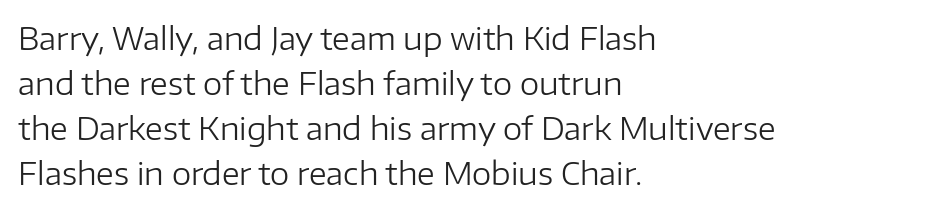
{"serif": "no", "italic": "no", "bold": "no", "weight": "regular", "width": "normal", "stroke_contrast": "low", "x_height": "medium", "monospaced": "no", "underline": "no", "align": "left", "line_spacing": "normal", "line_spacing_ratio": 1.45, "letter_spacing": "normal", "letter_spacing_em": 0.0, "glyph_px": 31}
